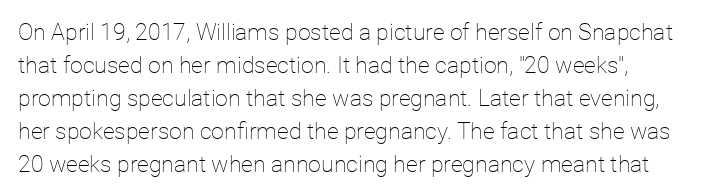
Q: Is the text bold? A: No.
Q: Is the text italic (slanted)? A: No, it is upright.
Q: Is the text underlined? A: No.
Q: Is the spacing between letters normal or unusually wide? A: Normal.
Q: Is the spacing between lines tight, normal or loose? A: Normal.
